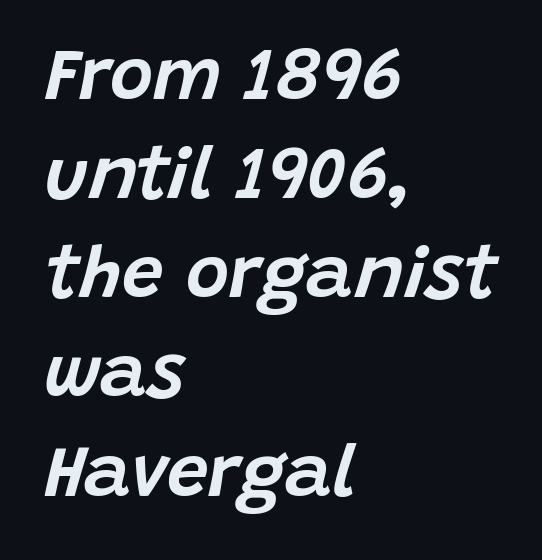
Q: Is the text italic (slanted)? A: Yes, it leans right by about 15 degrees.
Q: Is the text underlined? A: No.
Q: How is the paragraph aligned? A: Left-aligned.
Q: Is the spacing between letters normal or unusually wide? A: Normal.
Q: Is the spacing between lines tight, normal or loose? A: Normal.
Q: Width (condensed, normal, or wide)? A: Normal.
Q: Stroke contrast? A: Low.
Q: x-height? A: Large.
Q: Monospaced? A: No.
